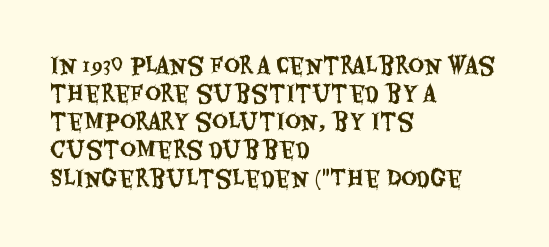
{"italic": "no", "underline": "no", "align": "left", "line_spacing": "normal", "line_spacing_ratio": 1.28, "letter_spacing": "normal", "letter_spacing_em": 0.0, "glyph_px": 22}
